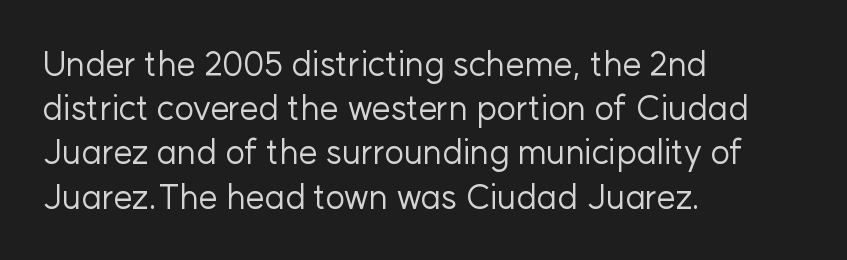
A roman cut, with each character standing at attention. A normal amount of white space separates one row of letters from the next. Is the block centered? No — it sits flush against the left margin. Proportional: the letters do not fall into vertical columns. Caption: standard tracking, unaltered.
